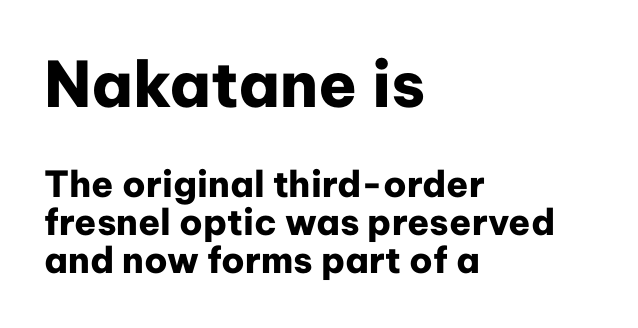
{"serif": "no", "italic": "no", "bold": "yes", "weight": "heavy", "width": "normal", "stroke_contrast": "low", "x_height": "medium", "monospaced": "no", "underline": "no", "align": "left", "line_spacing": "tight", "line_spacing_ratio": 1.06, "letter_spacing": "normal", "letter_spacing_em": 0.0, "larger_block": "first", "size_ratio": 1.75, "glyph_px": 63}
